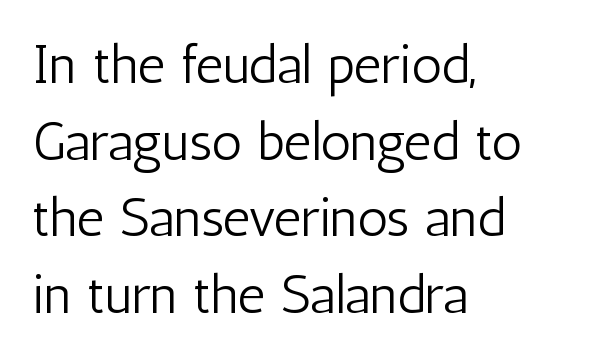
Q: Is the text bold? A: No.
Q: Is the text italic (slanted)? A: No, it is upright.
Q: Is the typeface a serif or a sans-serif typeface? A: Sans-serif.
Q: Is the text underlined? A: No.
Q: How is the paragraph aligned? A: Left-aligned.
Q: Is the spacing between letters normal or unusually wide? A: Normal.
Q: Is the spacing between lines tight, normal or loose? A: Normal.
Q: Width (condensed, normal, or wide)? A: Condensed.
Q: Stroke contrast? A: Low.
Q: x-height? A: Medium.
Q: Monospaced? A: No.
